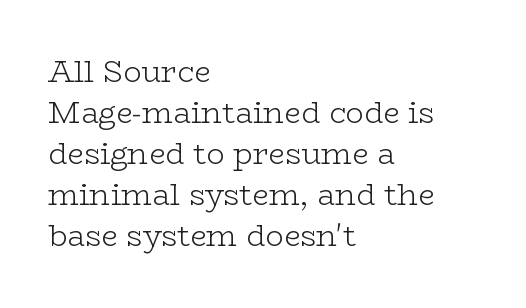
Q: Is the text bold? A: No.
Q: Is the text italic (slanted)? A: No, it is upright.
Q: Is the typeface a serif or a sans-serif typeface? A: Serif.
Q: Is the text underlined? A: No.
Q: How is the paragraph aligned? A: Left-aligned.
Q: Is the spacing between letters normal or unusually wide? A: Normal.
Q: Is the spacing between lines tight, normal or loose? A: Normal.
Q: Width (condensed, normal, or wide)? A: Wide.
Q: Stroke contrast? A: Low.
Q: x-height? A: Medium.
Q: Monospaced? A: No.
